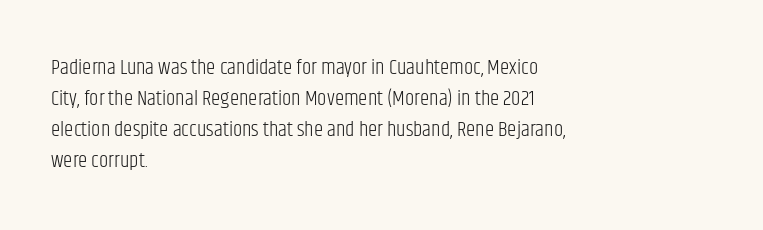
The image shows 21 px text type, upright; set left-aligned, normal line spacing (1.48x), normal letter spacing, not underlined.
